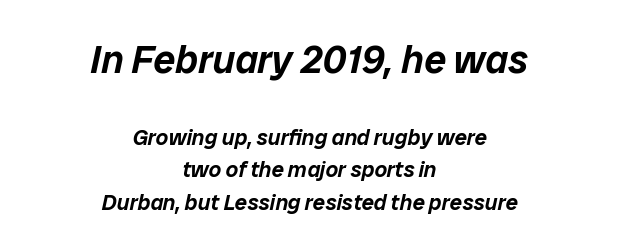
The image shows 39 px text type, italic (leaning right); set centered, normal line spacing (1.48x), normal letter spacing, not underlined; the first (top) block is 1.77x larger; low stroke contrast and a medium x-height.
